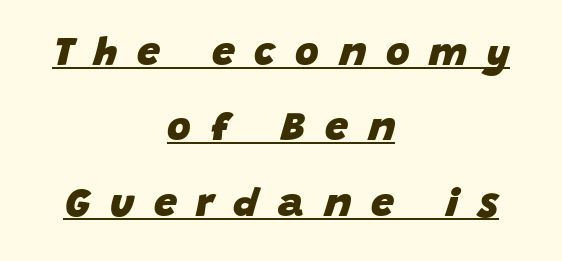
The image shows 41 px heavy type, italic (leaning right); set centered, line spacing 1.84x, unusually wide letter spacing (+0.48 em), underlined; low stroke contrast and a large x-height.
